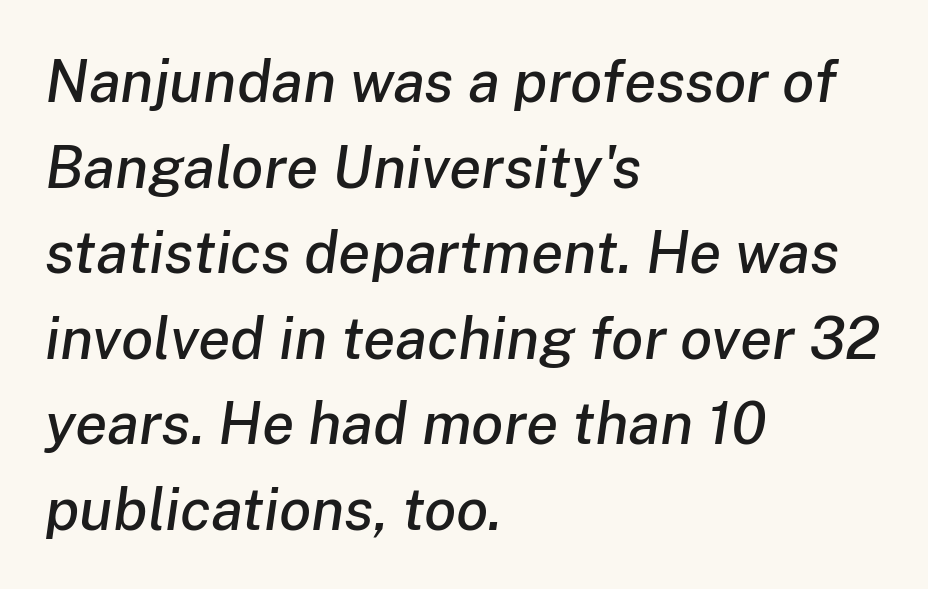
The image shows 59 px text type, italic (leaning right); set left-aligned, normal line spacing (1.45x), normal letter spacing, not underlined; low stroke contrast and a medium x-height.
